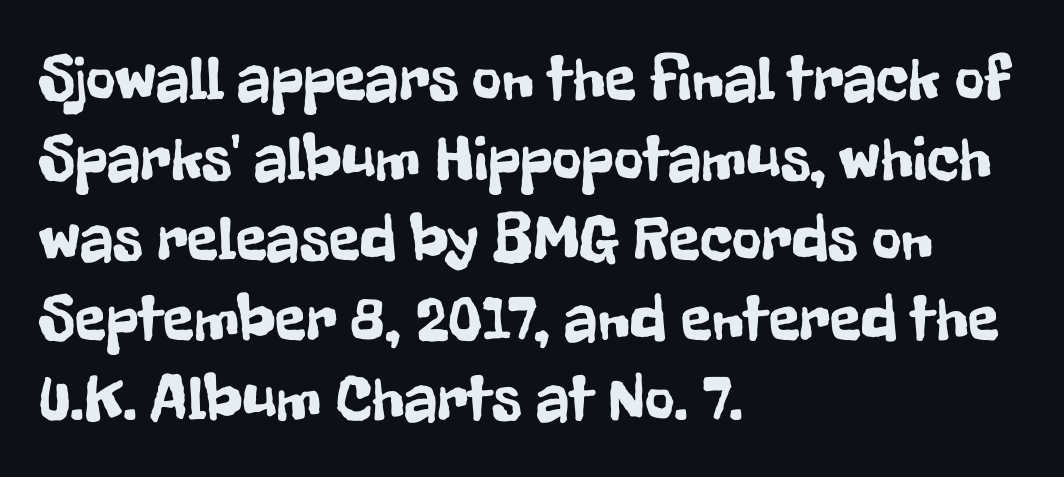
These lines are set flush left with a ragged right edge. The area under the type is left untouched. The letters advance in unequal steps, a hallmark of proportional type. The rendering keeps characters at their native spacing. Does the lettering tilt? It doesn't — this is upright. Nothing sits at the stroke ends, so this counts as sans-serif.
